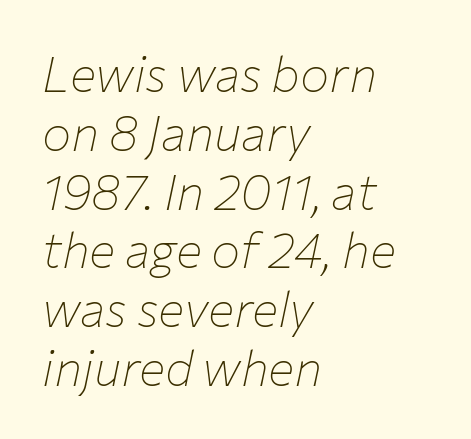
The image shows 49 px thin type, italic (leaning right); set left-aligned, line spacing 1.2x, normal letter spacing, not underlined; low stroke contrast and a medium x-height.
